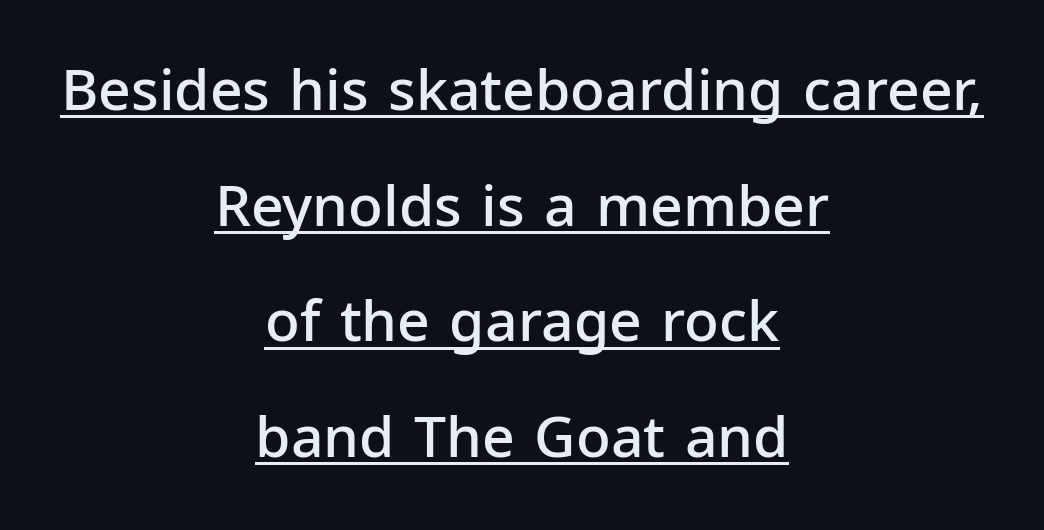
Q: Is the text bold? A: Semi-bold.
Q: Is the text italic (slanted)? A: No, it is upright.
Q: Is the typeface a serif or a sans-serif typeface? A: Sans-serif.
Q: Is the text underlined? A: Yes.
Q: How is the paragraph aligned? A: Centered.
Q: Is the spacing between letters normal or unusually wide? A: Normal.
Q: Is the spacing between lines tight, normal or loose? A: Loose.
Q: Width (condensed, normal, or wide)? A: Normal.
Q: Stroke contrast? A: Low.
Q: x-height? A: Medium.
Q: Monospaced? A: No.
